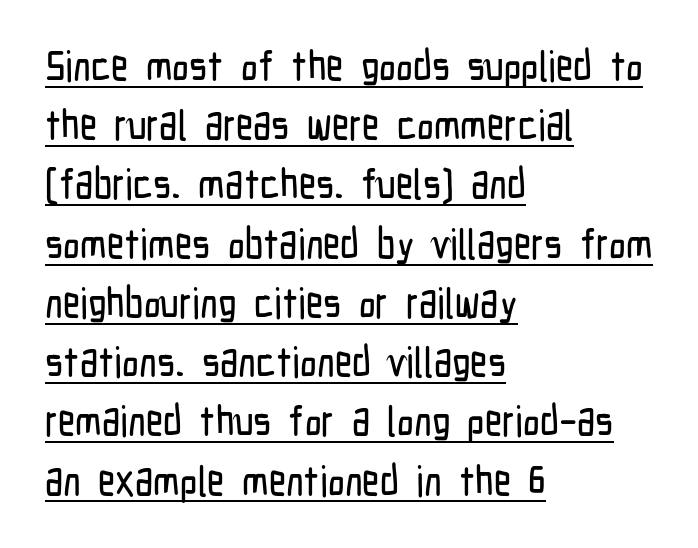
Q: Is the text italic (slanted)? A: No, it is upright.
Q: Is the typeface a serif or a sans-serif typeface? A: Sans-serif.
Q: Is the text underlined? A: Yes.
Q: How is the paragraph aligned? A: Left-aligned.
Q: Is the spacing between letters normal or unusually wide? A: Normal.
Q: Is the spacing between lines tight, normal or loose? A: Normal.
Q: Width (condensed, normal, or wide)? A: Condensed.
Q: Stroke contrast? A: Low.
Q: x-height? A: Medium.
Q: Monospaced? A: No.
